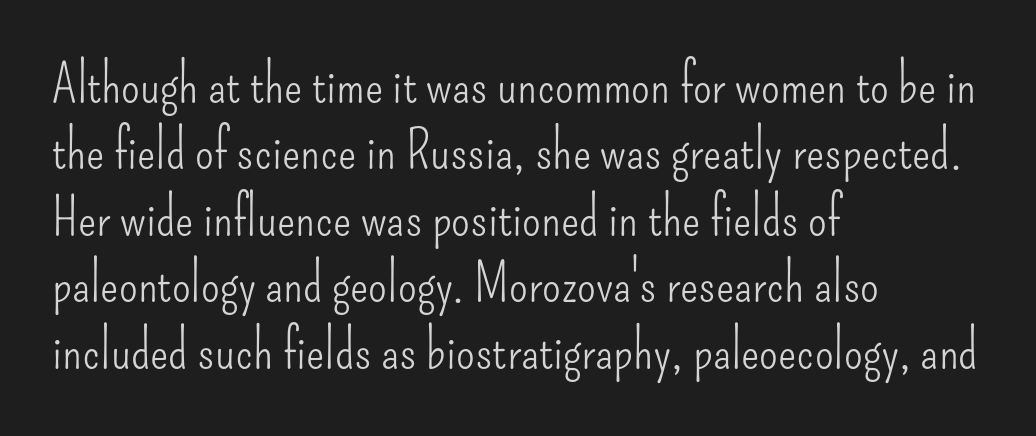
Caption: standard tracking, unaltered. The lines are quadded left. Do the characters align in a grid? No, the font is proportional. Letters have the restrained weight of plain body copy at most.
